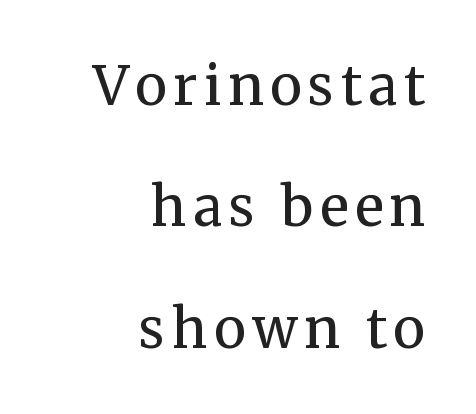
Q: Is the text bold? A: No.
Q: Is the text italic (slanted)? A: No, it is upright.
Q: Is the typeface a serif or a sans-serif typeface? A: Serif.
Q: Is the text underlined? A: No.
Q: How is the paragraph aligned? A: Right-aligned.
Q: Is the spacing between lines tight, normal or loose? A: Loose.
Q: Width (condensed, normal, or wide)? A: Normal.
Q: Stroke contrast? A: Medium.
Q: x-height? A: Medium.
Q: Monospaced? A: No.
